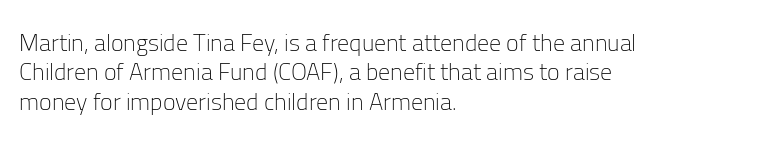
{"italic": "no", "bold": "no", "underline": "no", "align": "left", "line_spacing_ratio": 1.22, "letter_spacing": "normal", "letter_spacing_em": 0.0, "glyph_px": 24}
